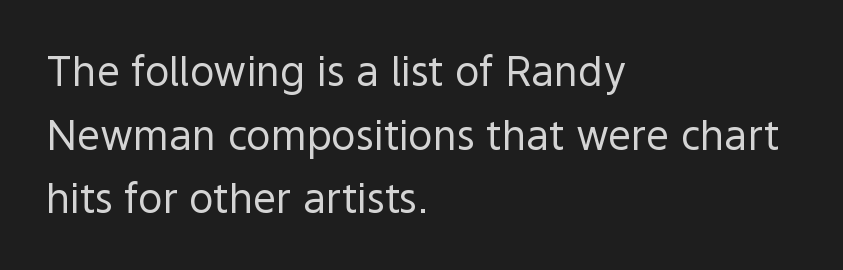
The image shows 41 px regular-weight sans-serif type, upright; set left-aligned, normal line spacing (1.55x), normal letter spacing, not underlined; a medium x-height.
